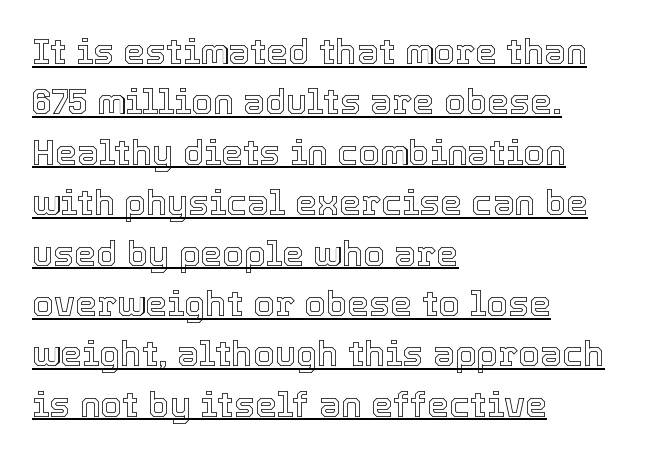
The image shows 35 px text type, upright; set left-aligned, normal line spacing (1.44x), normal letter spacing, underlined; a medium x-height.
